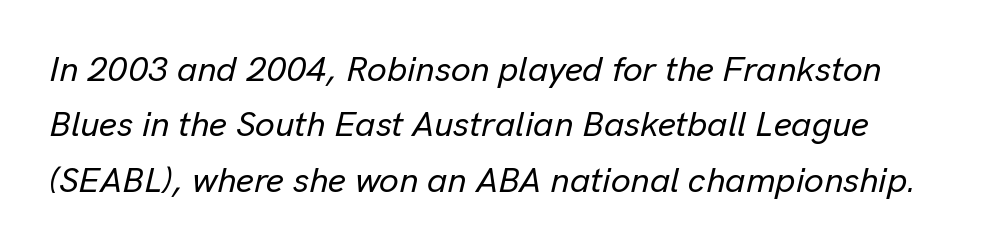
{"italic": "yes", "lean": "right", "slant_degrees": 13, "width": "normal", "stroke_contrast": "low", "x_height": "medium", "monospaced": "no", "underline": "no", "line_spacing": "normal", "line_spacing_ratio": 1.58, "letter_spacing": "normal", "letter_spacing_em": 0.0, "glyph_px": 35}
